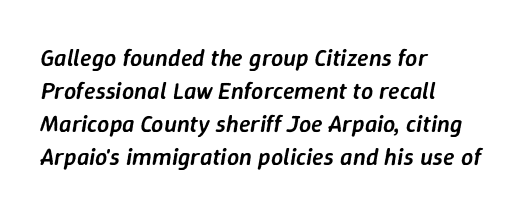
Q: Is the text bold? A: Semi-bold.
Q: Is the text italic (slanted)? A: Yes, it leans right by about 9 degrees.
Q: Is the text underlined? A: No.
Q: How is the paragraph aligned? A: Left-aligned.
Q: Is the spacing between letters normal or unusually wide? A: Normal.
Q: Is the spacing between lines tight, normal or loose? A: Normal.
